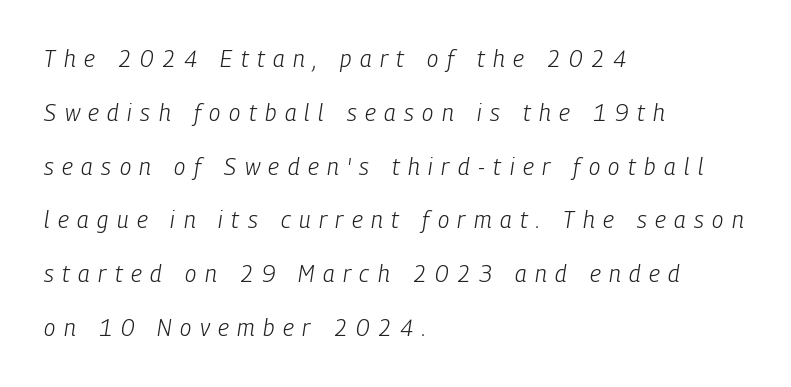
{"italic": "yes", "lean": "right", "slant_degrees": 9, "bold": "no", "underline": "no", "align": "left", "line_spacing": "loose", "line_spacing_ratio": 2.34, "letter_spacing": "wide", "letter_spacing_em": 0.37, "glyph_px": 23}
